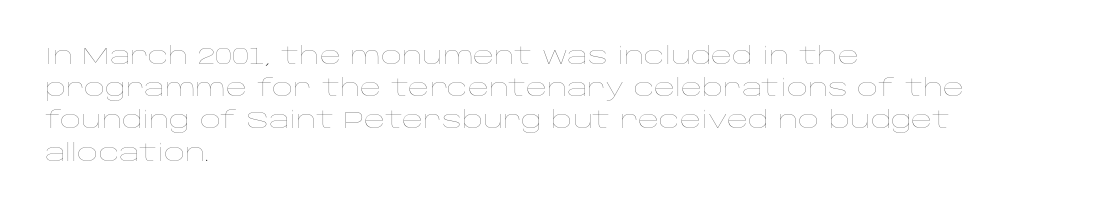
Q: Is the text bold? A: No.
Q: Is the text italic (slanted)? A: No, it is upright.
Q: Is the text underlined? A: No.
Q: How is the paragraph aligned? A: Left-aligned.
Q: Is the spacing between letters normal or unusually wide? A: Normal.
Q: Is the spacing between lines tight, normal or loose? A: Normal.
